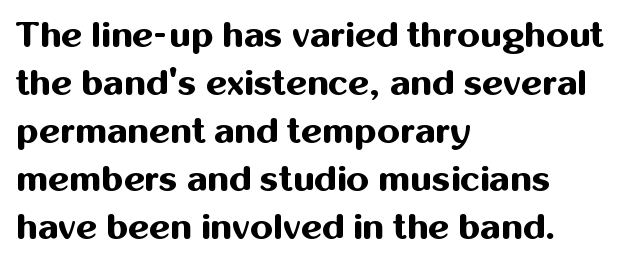
The strip under each line holds only bare page. The lines are quadded left. A typesetter would call this proportional, since set widths differ per character. The line-height multiplier appears to be the usual default. Emphasis by weight is at full strength: bold. In terms of letterspacing, this is plain default setting.
